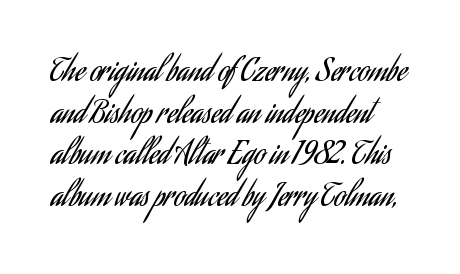
Q: Is the text bold? A: No.
Q: Is the text italic (slanted)? A: Yes.
Q: Is the typeface a serif or a sans-serif typeface? A: Sans-serif.
Q: Is the text underlined? A: No.
Q: How is the paragraph aligned? A: Left-aligned.
Q: Is the spacing between letters normal or unusually wide? A: Normal.
Q: Is the spacing between lines tight, normal or loose? A: Normal.
Q: Width (condensed, normal, or wide)? A: Condensed.
Q: Stroke contrast? A: Low.
Q: x-height? A: Small.
Q: Monospaced? A: No.
